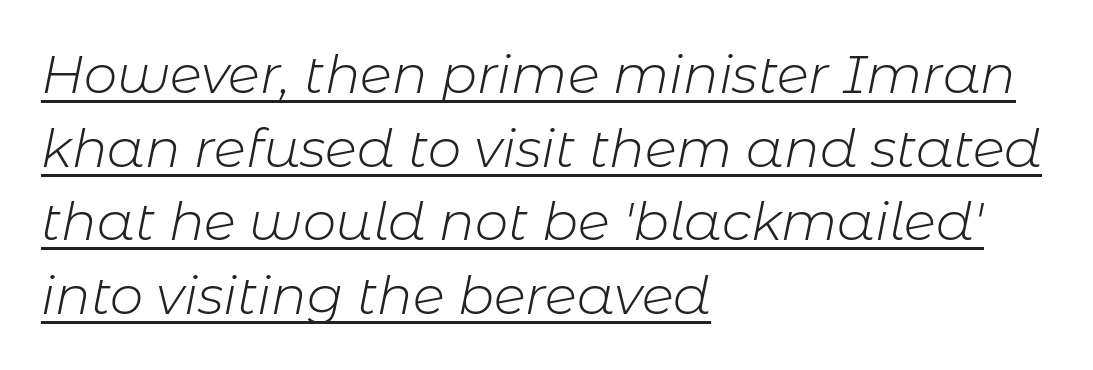
The image shows 53 px light type, italic (leaning right); set left-aligned, normal line spacing (1.39x), normal letter spacing, underlined; low stroke contrast and a medium x-height.
